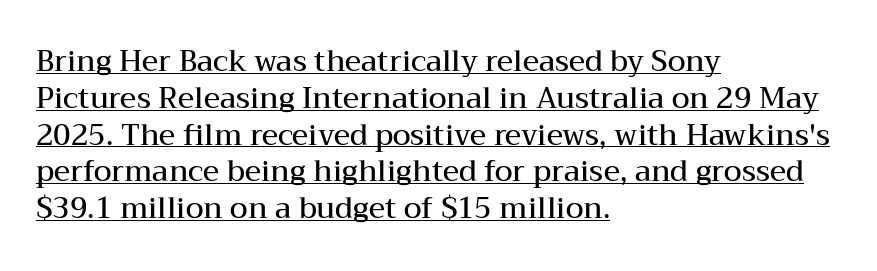
Style check: upright. This is underlined copy, the kind a proofreader might mark for attention. Compared with a centered layout, this one pins lines to the left instead. Standard letterfit; no display-style spreading of the glyphs.
